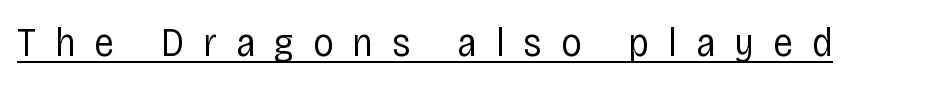
The image shows 41 px regular-weight, condensed sans-serif type, upright; set unusually wide letter spacing (+0.46 em), underlined; low stroke contrast and a large x-height.
